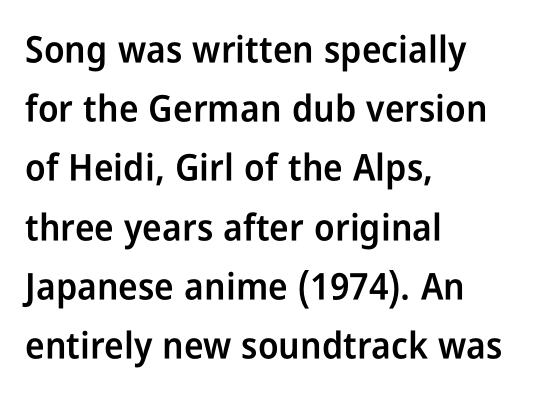
The image shows 37 px semibold, condensed sans-serif type, upright; set left-aligned, normal line spacing (1.6x), normal letter spacing, not underlined; low stroke contrast and a medium x-height.
